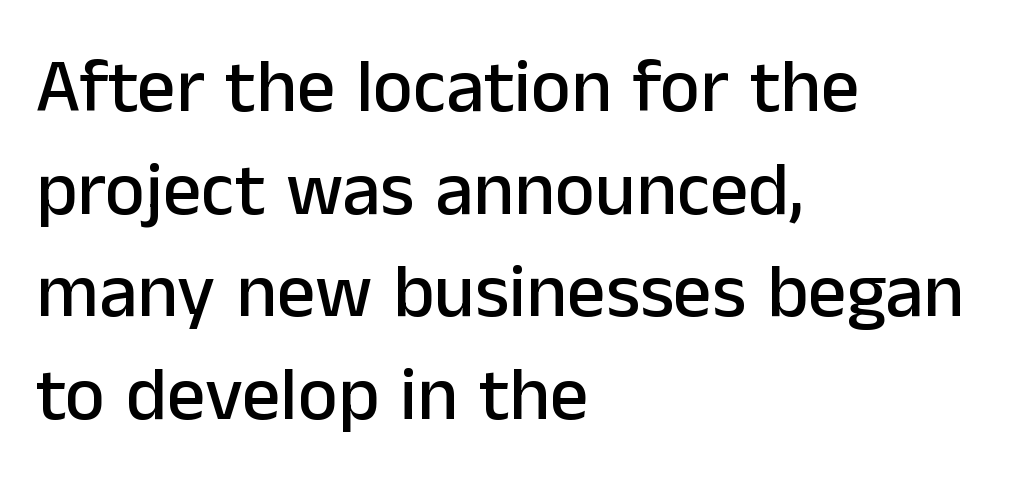
The axis of the letterforms is exactly vertical. The passage shown is typed in a proportional face where columns would drift. The passage shown stacks its lines at a standard gap. Bare-footed words on every line.
